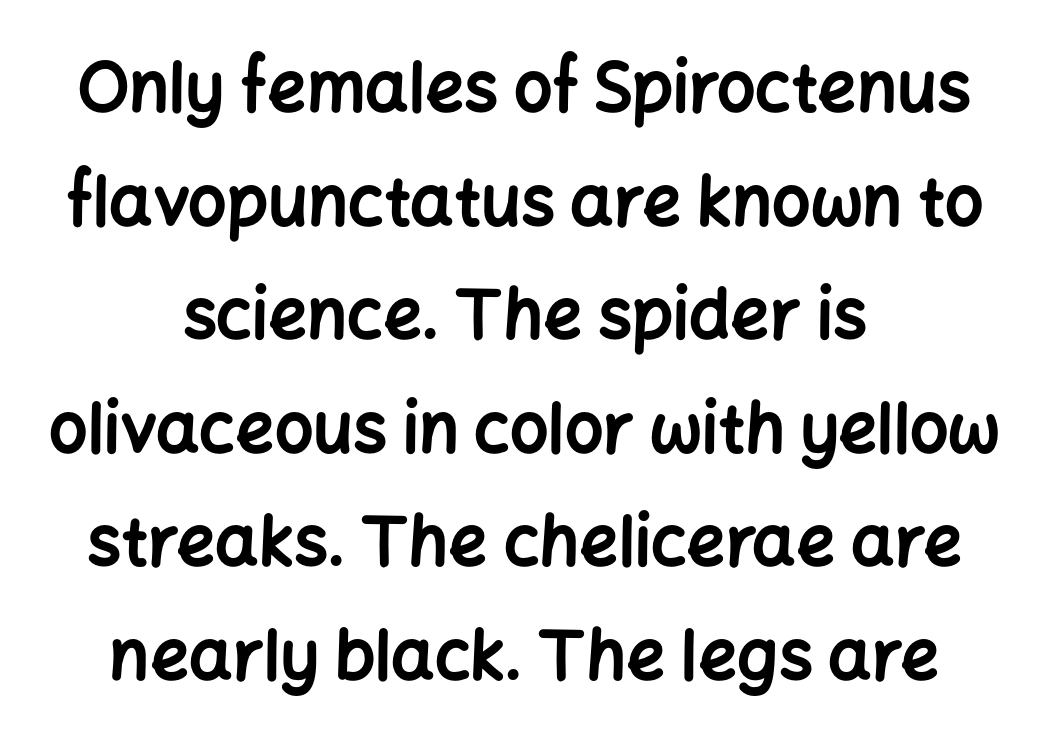
Q: Is the text bold? A: Yes.
Q: Is the text italic (slanted)? A: No, it is upright.
Q: Is the typeface a serif or a sans-serif typeface? A: Sans-serif.
Q: Is the text underlined? A: No.
Q: How is the paragraph aligned? A: Centered.
Q: Is the spacing between letters normal or unusually wide? A: Normal.
Q: Is the spacing between lines tight, normal or loose? A: Normal.
Q: Width (condensed, normal, or wide)? A: Normal.
Q: Stroke contrast? A: Low.
Q: x-height? A: Medium.
Q: Monospaced? A: No.
